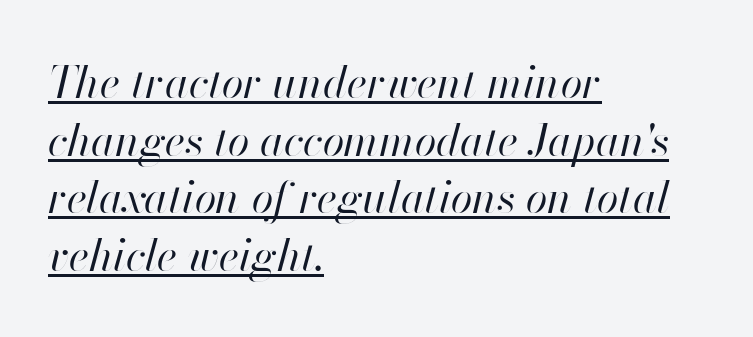
Q: Is the text bold? A: No.
Q: Is the text italic (slanted)? A: Yes, it leans right by about 13 degrees.
Q: Is the text underlined? A: Yes.
Q: How is the paragraph aligned? A: Left-aligned.
Q: Is the spacing between letters normal or unusually wide? A: Normal.
Q: Is the spacing between lines tight, normal or loose? A: Normal.
Q: Width (condensed, normal, or wide)? A: Normal.
Q: Stroke contrast? A: High.
Q: x-height? A: Small.
Q: Monospaced? A: No.
